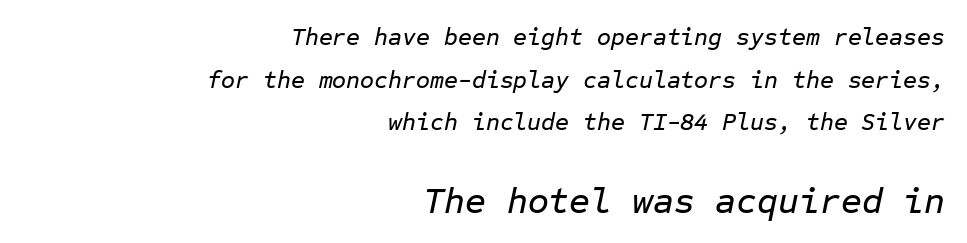
Q: Is the text italic (slanted)? A: Yes, it leans right by about 12 degrees.
Q: Is the text underlined? A: No.
Q: How is the paragraph aligned? A: Right-aligned.
Q: Is the spacing between letters normal or unusually wide? A: Normal.
Q: Which block of text is set in a larger size, the first (top) or the second (bottom)? A: The second (bottom) one.
Q: Width (condensed, normal, or wide)? A: Normal.
Q: Stroke contrast? A: Low.
Q: x-height? A: Medium.
Q: Monospaced? A: Yes.
